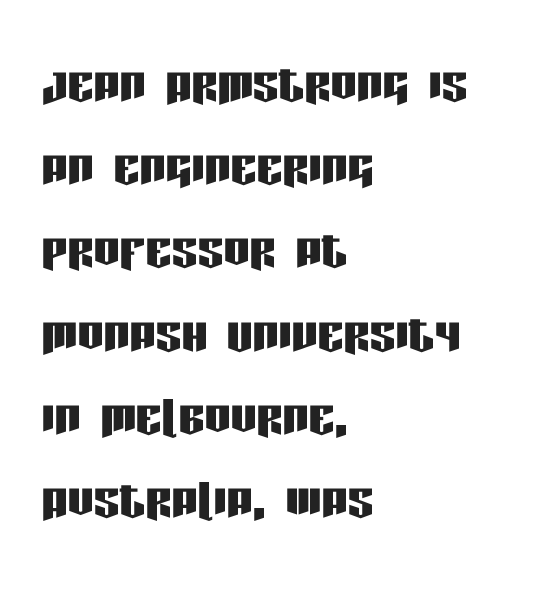
Where is the straight margin? On the left. Honestly, there is no underline to notice here at all. Posture: vertical. Is the letter spacing exaggerated? No — it looks like the ordinary default.
